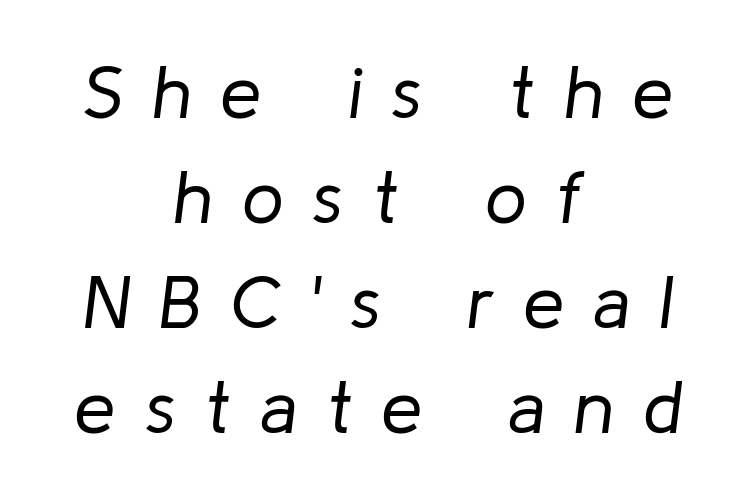
The image shows 74 px regular-weight type, italic (leaning right); set centered, normal line spacing (1.42x), unusually wide letter spacing (+0.39 em), not underlined; low stroke contrast and a medium x-height.
